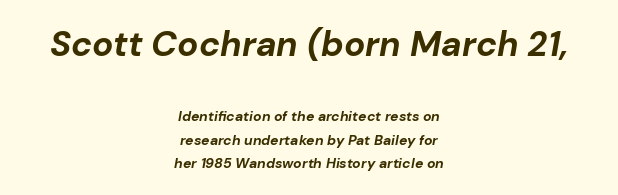
The image shows 35 px bold type, italic (leaning right); set centered, normal line spacing (1.67x), normal letter spacing, not underlined; the first (top) block is 2.5x larger; low stroke contrast and a medium x-height.
